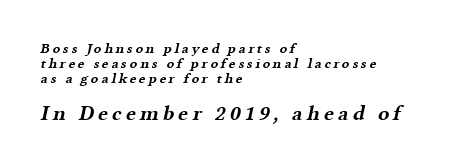
Note: smaller setting up top, larger setting below. A student would call this left alignment; a typographer would say flush left, rag right. Quick note: underline off. Emphasis by weight is at full strength: bold. The vertical gap from one line to the next is small.
